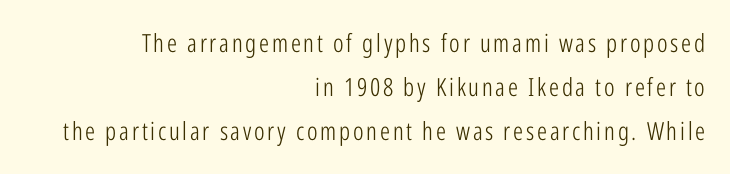
These glyphs show unthickened strokes, regular width or finer. Rule under the text: the space is simply empty. Reading down the block, your eye finds every line finishing at a fixed right position. A roman cut, with each character standing at attention.
